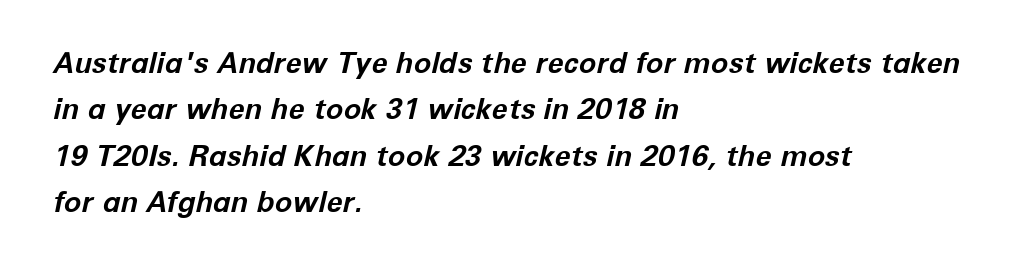
{"italic": "yes", "lean": "right", "slant_degrees": 12, "bold": "yes", "weight": "bold", "width": "normal", "stroke_contrast": "low", "x_height": "medium", "monospaced": "no", "underline": "no", "align": "left", "line_spacing": "normal", "line_spacing_ratio": 1.6, "letter_spacing": "normal", "letter_spacing_em": 0.0, "glyph_px": 29}
